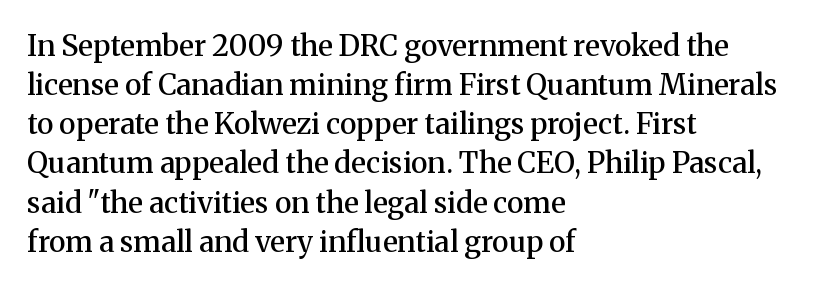
Plain, unruled lines of type. Is the block centered? No — it sits flush against the left margin. The letters stand straight up with perfectly vertical stems. A typesetter would call this proportional, since set widths differ per character. The passage shown stacks its lines at a standard gap.
